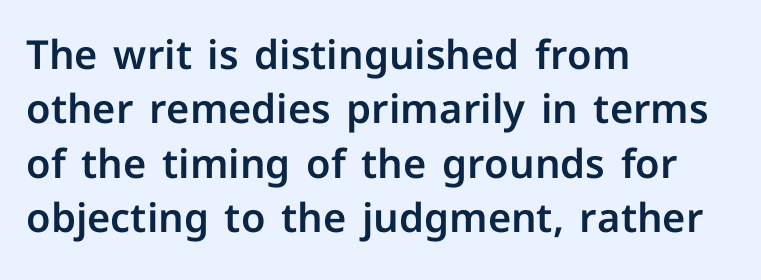
The letters carry no serifs — their stems end cleanly without finishing strokes. Decoration check: the copy has no underline. The designer left line spacing at the default. You could call the tracking neutral — neither tight nor loose.
